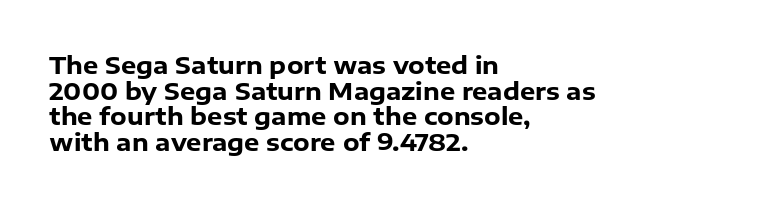
Look at the stroke-to-counter ratio: heavy, a bold. The font's upright variant was chosen for this text. Regarding leading, the lines here are crowded together. The gap between lines stays unmarked. In terms of letterspacing, this is plain default setting. This sample is left-justified, so line endings fall wherever the words run out.
